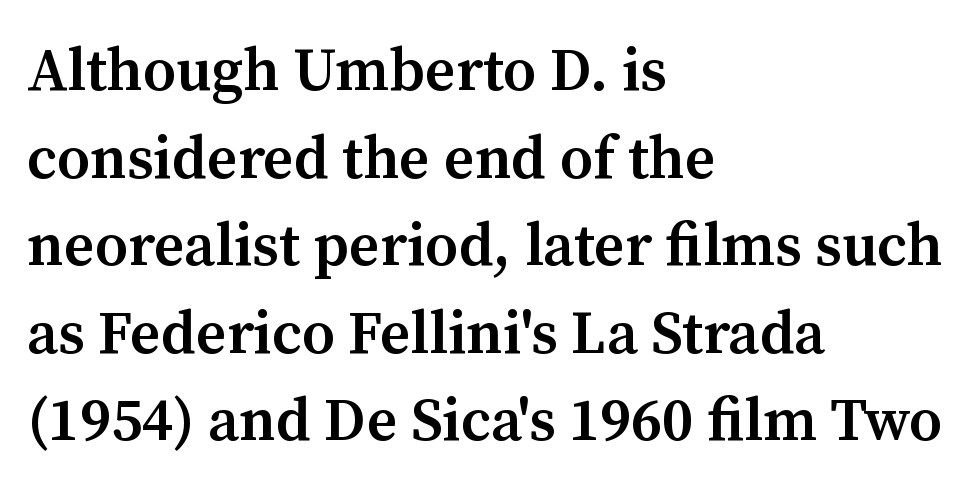
The image shows 60 px semibold serif type, upright; set left-aligned, normal line spacing (1.46x), normal letter spacing, not underlined; medium stroke contrast and a medium x-height.
